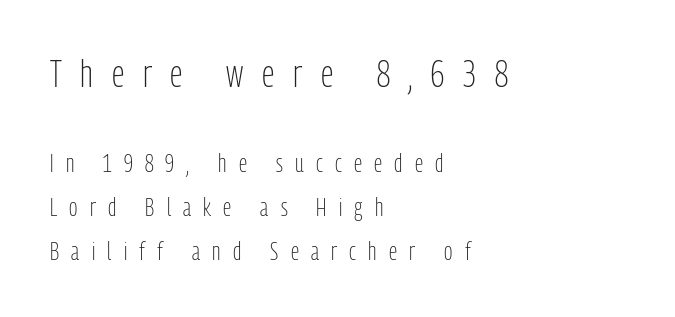
The letterforms stand isolated, each surrounded by extra space. Type style note: lacks serifs. You could not count columns in this text — the font is proportionally spaced. Layout note: lines flush left.
